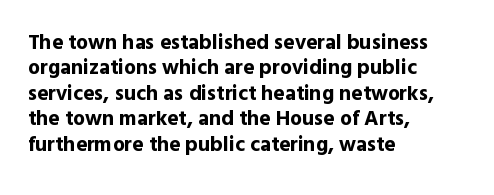
The image shows 21 px bold type, upright; set left-aligned, line spacing 1.21x, normal letter spacing, not underlined.
